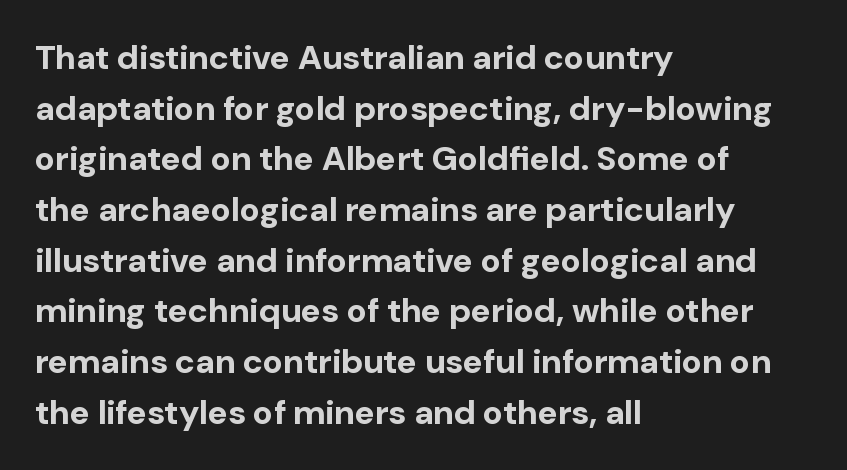
Q: Is the text bold? A: Yes.
Q: Is the text italic (slanted)? A: No, it is upright.
Q: Is the typeface a serif or a sans-serif typeface? A: Sans-serif.
Q: Is the text underlined? A: No.
Q: How is the paragraph aligned? A: Left-aligned.
Q: Is the spacing between letters normal or unusually wide? A: Normal.
Q: Is the spacing between lines tight, normal or loose? A: Normal.
Q: Width (condensed, normal, or wide)? A: Normal.
Q: Stroke contrast? A: Low.
Q: x-height? A: Medium.
Q: Monospaced? A: No.
